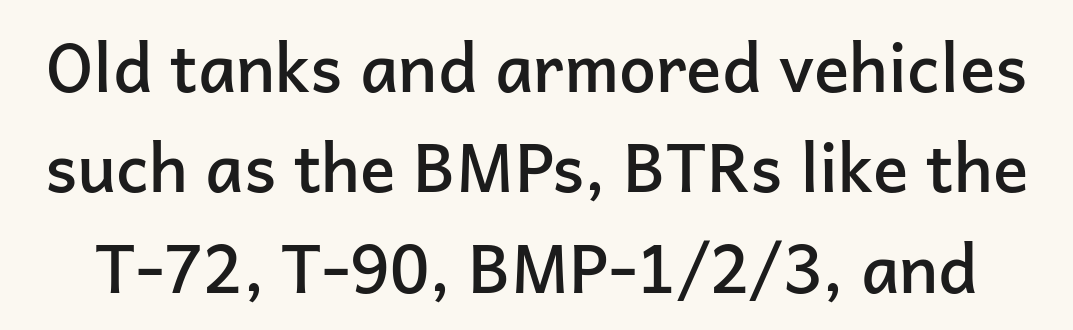
The typography opts for an upright posture over an oblique one. A somewhat darkened texture: the type is semibold rather than bold. The passage shown stacks its lines at a standard gap. Observe the ordinary spacing: letters are neighbours, not strangers.
